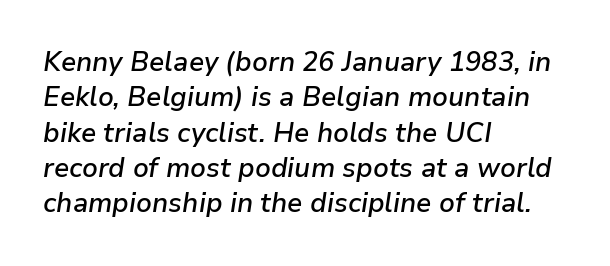
Q: Is the text bold? A: Semi-bold.
Q: Is the text italic (slanted)? A: Yes, it leans right by about 9 degrees.
Q: Is the text underlined? A: No.
Q: How is the paragraph aligned? A: Left-aligned.
Q: Is the spacing between letters normal or unusually wide? A: Normal.
Q: Is the spacing between lines tight, normal or loose? A: Normal.
